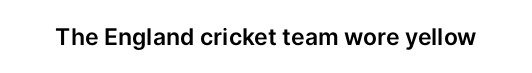
Each word holds together tightly as a unit, with standard inter-letter gaps. Posture: upright roman. The specimen omits any rule beneath the text block's lines.
